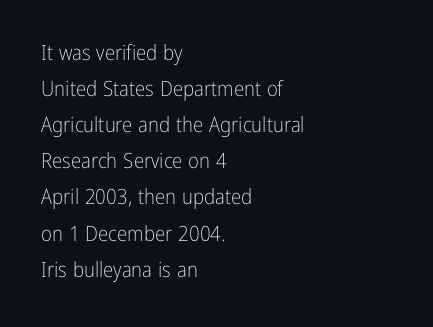
{"italic": "no", "bold": "no", "underline": "no", "align": "left", "line_spacing_ratio": 1.72, "letter_spacing": "normal", "letter_spacing_em": 0.0, "glyph_px": 21}
